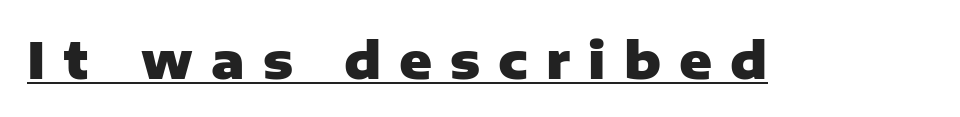
The face used here is proportionally spaced, like ordinary book or web type. Loose tracking; the words dissolve into strings of separated letters. The words here are underlined. The sample has been set heavy, in full bold. In terms of posture, this sample is upright.
